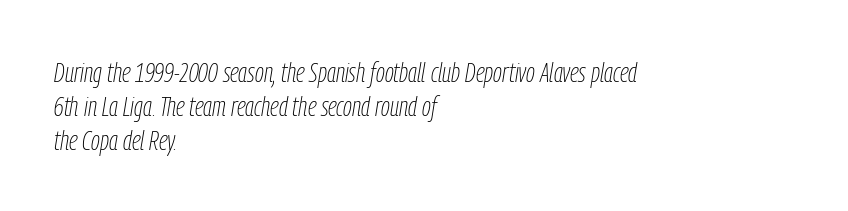
{"italic": "yes", "lean": "right", "slant_degrees": 9, "bold": "no", "weight": "thin", "width": "condensed", "stroke_contrast": "low", "x_height": "medium", "monospaced": "no", "underline": "no", "align": "left", "line_spacing_ratio": 1.21, "letter_spacing": "normal", "letter_spacing_em": 0.0, "glyph_px": 28}
